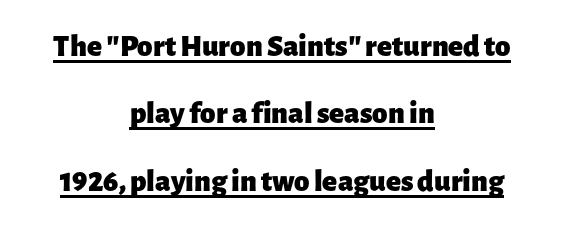
Q: Is the text bold? A: Yes.
Q: Is the text italic (slanted)? A: No, it is upright.
Q: Is the typeface a serif or a sans-serif typeface? A: Sans-serif.
Q: Is the text underlined? A: Yes.
Q: How is the paragraph aligned? A: Centered.
Q: Is the spacing between letters normal or unusually wide? A: Normal.
Q: Is the spacing between lines tight, normal or loose? A: Loose.
Q: Width (condensed, normal, or wide)? A: Normal.
Q: Stroke contrast? A: Low.
Q: x-height? A: Medium.
Q: Monospaced? A: No.
